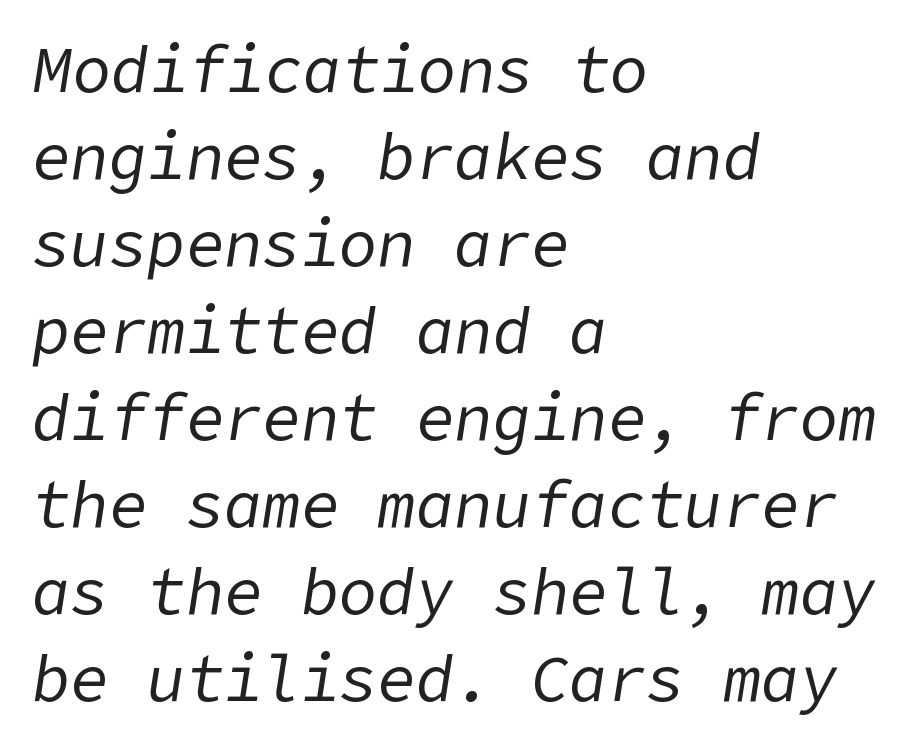
The image shows 64 px regular-weight type, italic (leaning right); set left-aligned, normal line spacing (1.36x), normal letter spacing, not underlined; low stroke contrast and a medium x-height.
